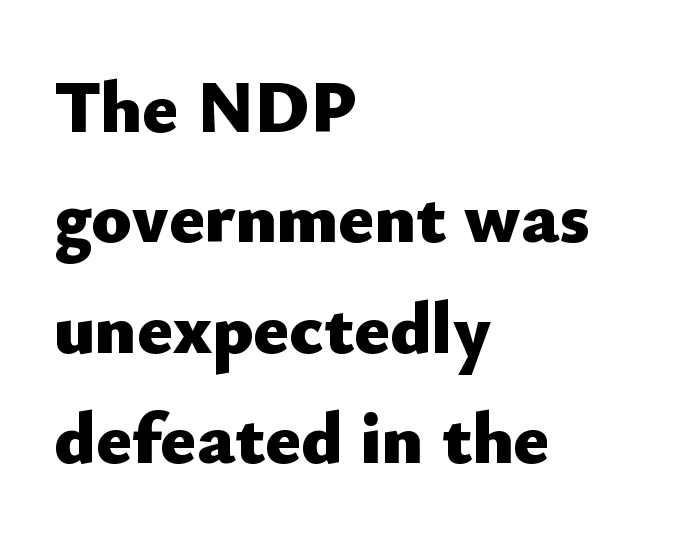
This block has exactly the height ordinary leading produces. The font's upright variant was chosen for this text. The rendering shows plain stroke endings on the letterforms — a sans-serif design. The letterforms sit shoulder to shoulder at normal distance. The zone under the glyphs is completely vacant.
